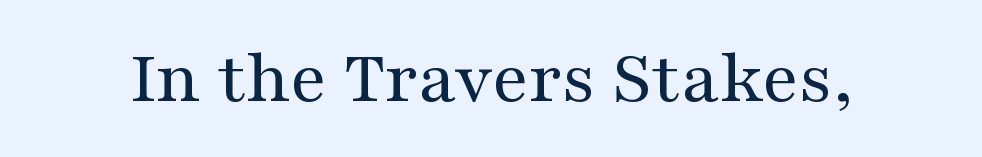
The image shows 78 px regular-weight, wide serif type, upright; set normal letter spacing, not underlined; medium stroke contrast and a medium x-height.
